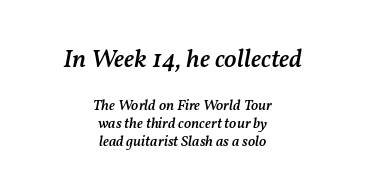
Q: Is the text bold? A: Semi-bold.
Q: Is the text italic (slanted)? A: Yes, it leans right by about 11 degrees.
Q: Is the text underlined? A: No.
Q: How is the paragraph aligned? A: Centered.
Q: Is the spacing between letters normal or unusually wide? A: Normal.
Q: Which block of text is set in a larger size, the first (top) or the second (bottom)? A: The first (top) one.
